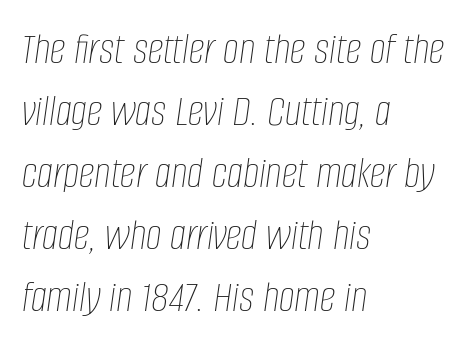
The image shows 45 px thin, condensed type, italic (leaning right); set left-aligned, normal line spacing (1.38x), normal letter spacing, not underlined; low stroke contrast and a large x-height.
